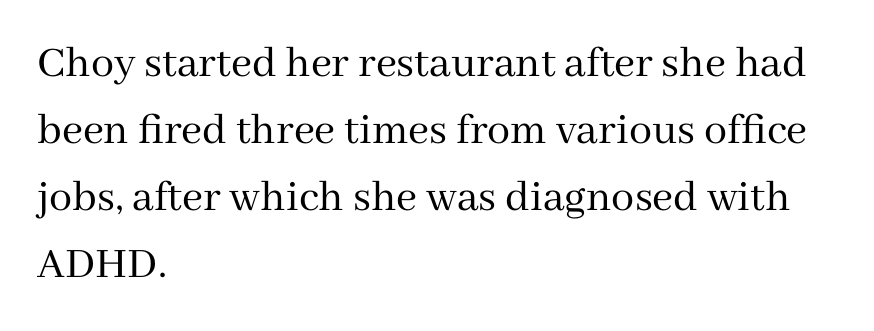
Q: Is the text bold? A: No.
Q: Is the text italic (slanted)? A: No, it is upright.
Q: Is the typeface a serif or a sans-serif typeface? A: Serif.
Q: Is the text underlined? A: No.
Q: How is the paragraph aligned? A: Left-aligned.
Q: Is the spacing between letters normal or unusually wide? A: Normal.
Q: Is the spacing between lines tight, normal or loose? A: Normal.
Q: Width (condensed, normal, or wide)? A: Normal.
Q: Stroke contrast? A: Medium.
Q: x-height? A: Medium.
Q: Monospaced? A: No.
